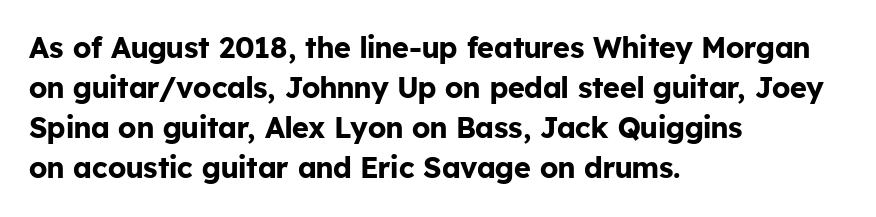
The image shows 29 px bold sans-serif type, upright; set left-aligned, normal line spacing (1.38x), normal letter spacing, not underlined; low stroke contrast and a medium x-height.
